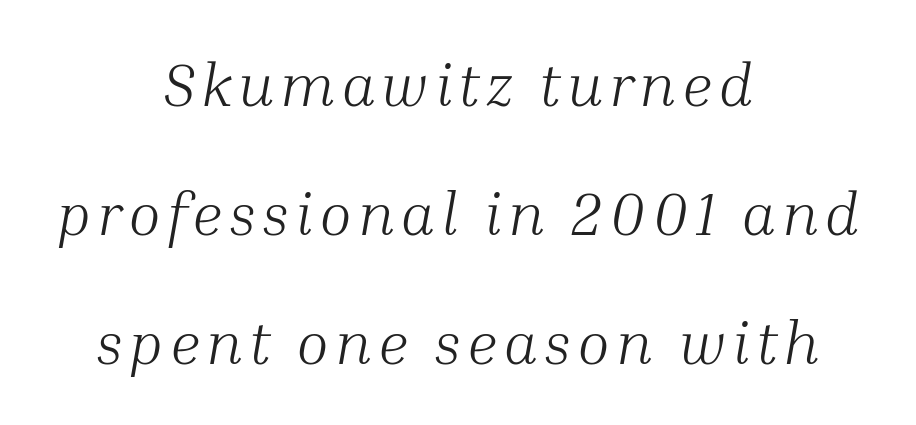
The image shows 60 px light serif type, italic (leaning right); set centered, loose line spacing (2.15x), not underlined; medium stroke contrast and a medium x-height.
